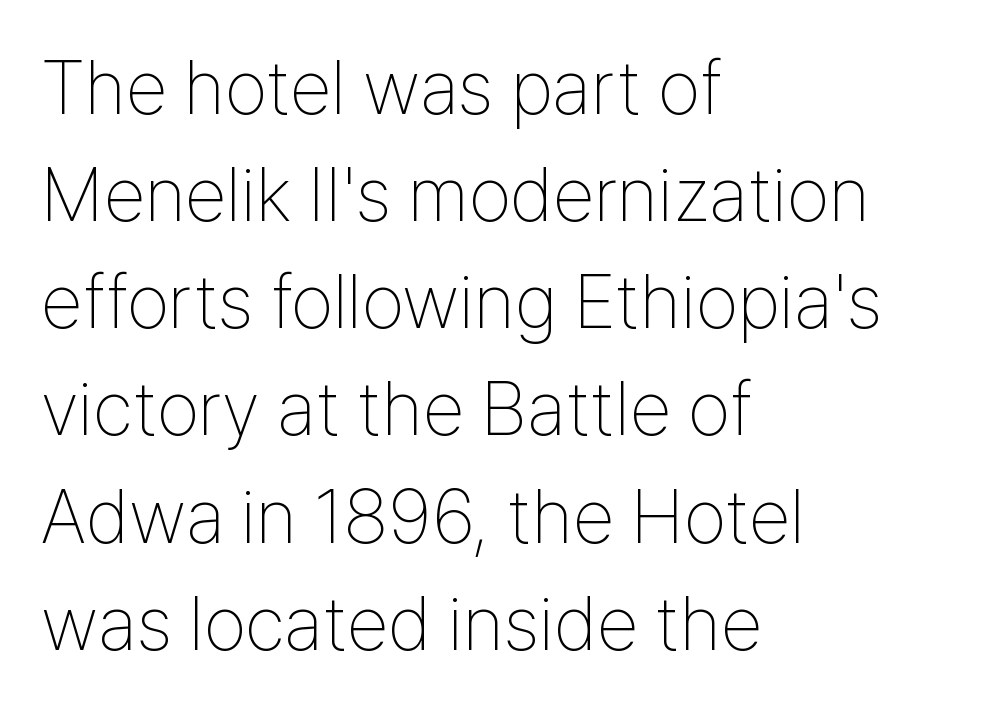
Q: Is the text bold? A: No.
Q: Is the text italic (slanted)? A: No, it is upright.
Q: Is the typeface a serif or a sans-serif typeface? A: Sans-serif.
Q: Is the text underlined? A: No.
Q: How is the paragraph aligned? A: Left-aligned.
Q: Is the spacing between letters normal or unusually wide? A: Normal.
Q: Is the spacing between lines tight, normal or loose? A: Normal.
Q: Width (condensed, normal, or wide)? A: Condensed.
Q: Stroke contrast? A: Low.
Q: x-height? A: Medium.
Q: Monospaced? A: No.
